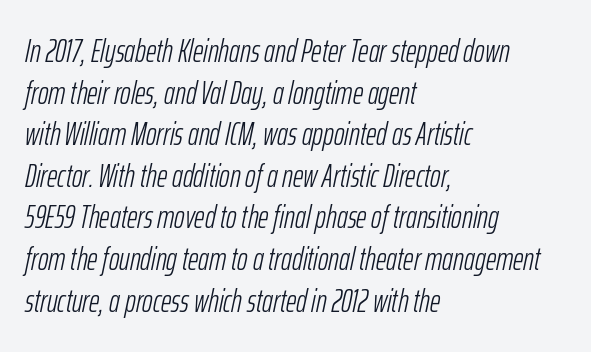
Horizontally, the lines are justified to the leading edge only. The passage shown is not bold in any degree. These lines are rendered in a variable-pitch font. One glance says typical: line gaps are just what's usual.
